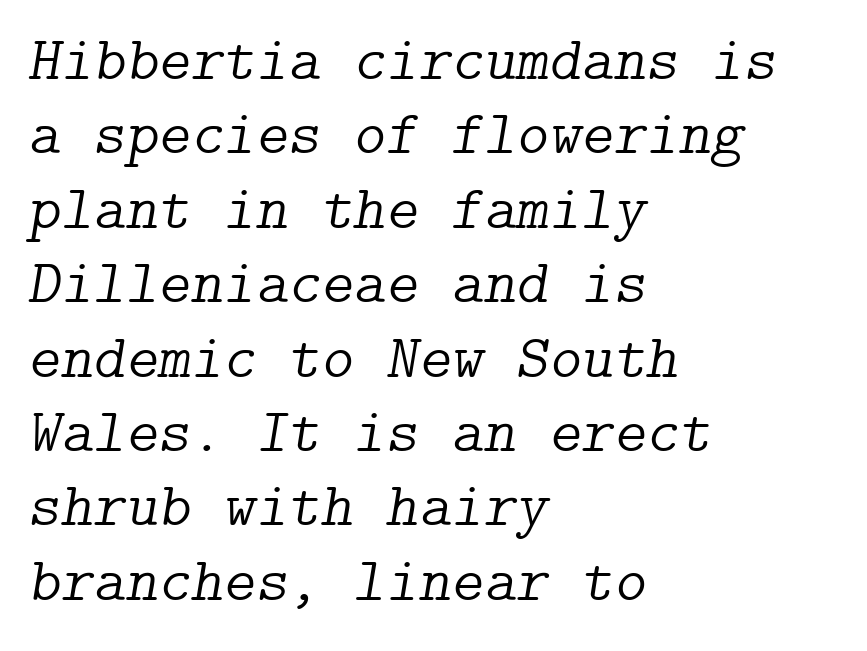
Inter-character spacing is left at the font's built-in metrics. Stem width sits at or under what a default text font uses. The rendering anchors every line to the left-hand side. Type without underlining.
